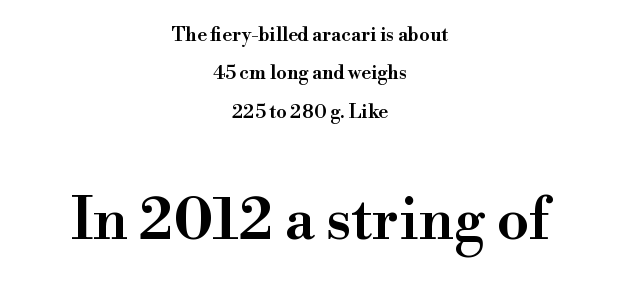
The image shows 58 px semibold serif type, upright; set centered, loose line spacing (2.02x), normal letter spacing, not underlined; the second (bottom) block is 3.05x larger; high stroke contrast and a small x-height.
